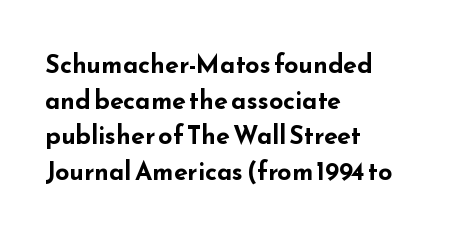
Q: Is the text bold? A: Yes.
Q: Is the text italic (slanted)? A: No, it is upright.
Q: Is the text underlined? A: No.
Q: How is the paragraph aligned? A: Left-aligned.
Q: Is the spacing between letters normal or unusually wide? A: Normal.
Q: Is the spacing between lines tight, normal or loose? A: Normal.
